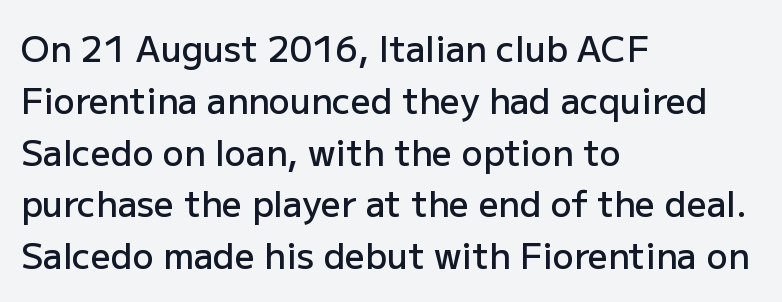
Q: Is the text bold? A: Semi-bold.
Q: Is the text italic (slanted)? A: No, it is upright.
Q: Is the typeface a serif or a sans-serif typeface? A: Sans-serif.
Q: Is the text underlined? A: No.
Q: How is the paragraph aligned? A: Left-aligned.
Q: Is the spacing between letters normal or unusually wide? A: Normal.
Q: Is the spacing between lines tight, normal or loose? A: Normal.
Q: Width (condensed, normal, or wide)? A: Normal.
Q: Stroke contrast? A: Low.
Q: x-height? A: Medium.
Q: Monospaced? A: No.
